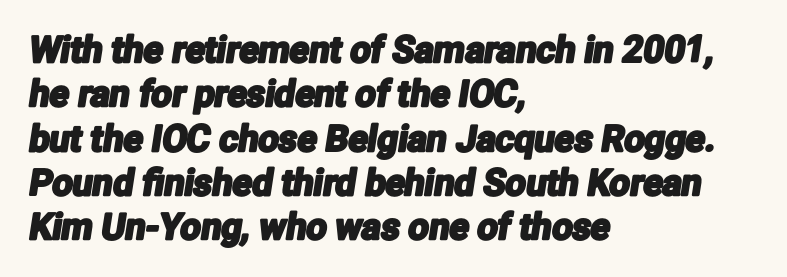
Q: Is the typeface a serif or a sans-serif typeface? A: Sans-serif.
Q: Is the text underlined? A: No.
Q: How is the paragraph aligned? A: Left-aligned.
Q: Is the spacing between letters normal or unusually wide? A: Normal.
Q: Width (condensed, normal, or wide)? A: Condensed.
Q: Stroke contrast? A: Low.
Q: x-height? A: Medium.
Q: Monospaced? A: No.
